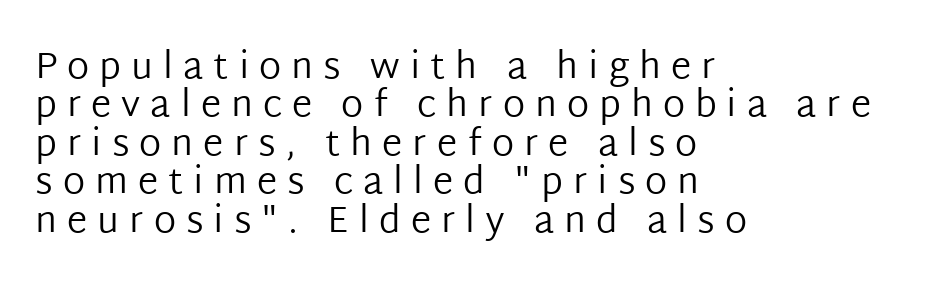
A typesetter would call this proportional, since set widths differ per character. The rendering uses a small line-height, squeezing the rows. The gap between lines stays unmarked. This sample uses expanded letter spacing, leaving extra air between glyphs. The text block is weighted toward the left margin, trailing off unevenly rightward.
